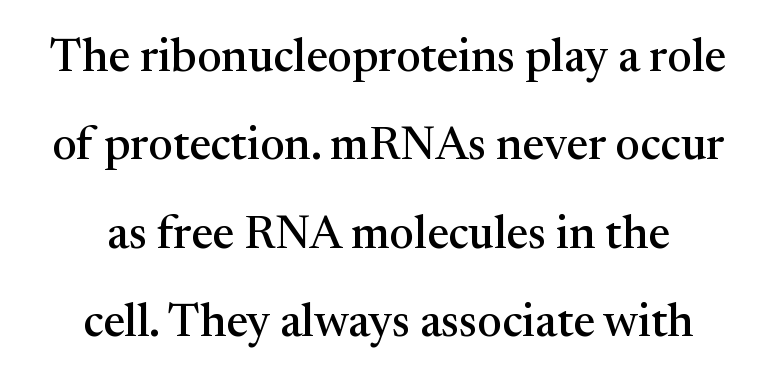
The image shows 46 px serif type, upright; set loose line spacing (1.92x), normal letter spacing, not underlined; medium stroke contrast and a medium x-height.
